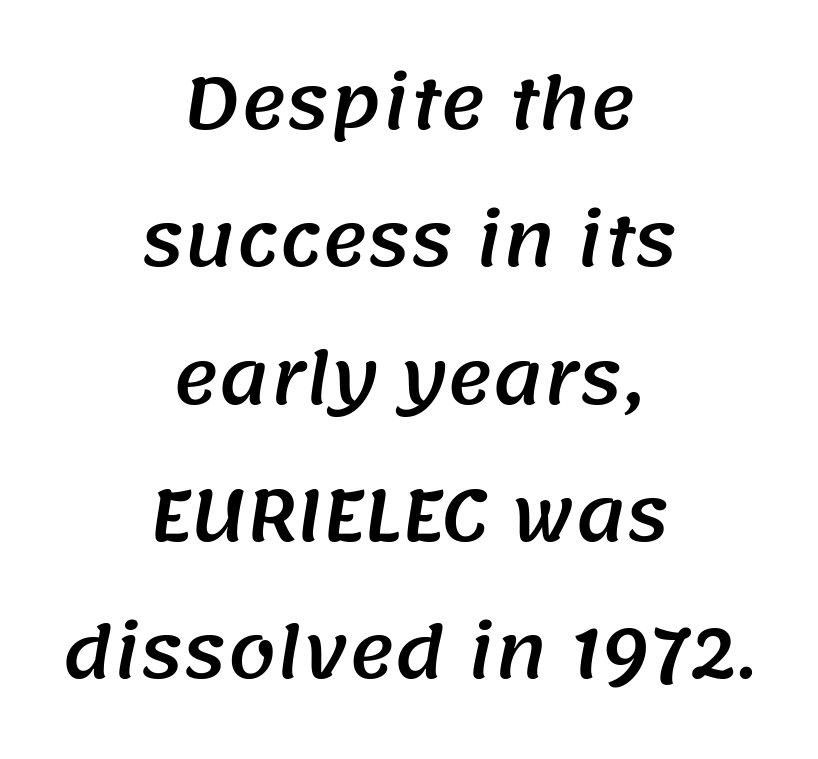
The image shows 69 px sans-serif type; set centered, loose line spacing (1.99x), normal letter spacing, not underlined; medium stroke contrast and a large x-height.
